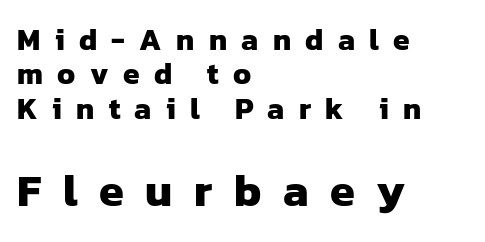
{"serif": "no", "bold": "yes", "weight": "heavy", "width": "normal", "stroke_contrast": "low", "x_height": "medium", "monospaced": "no", "underline": "no", "align": "left", "line_spacing": "tight", "line_spacing_ratio": 1.15, "letter_spacing": "wide", "letter_spacing_em": 0.48, "larger_block": "second", "size_ratio": 1.5, "glyph_px": 45}
